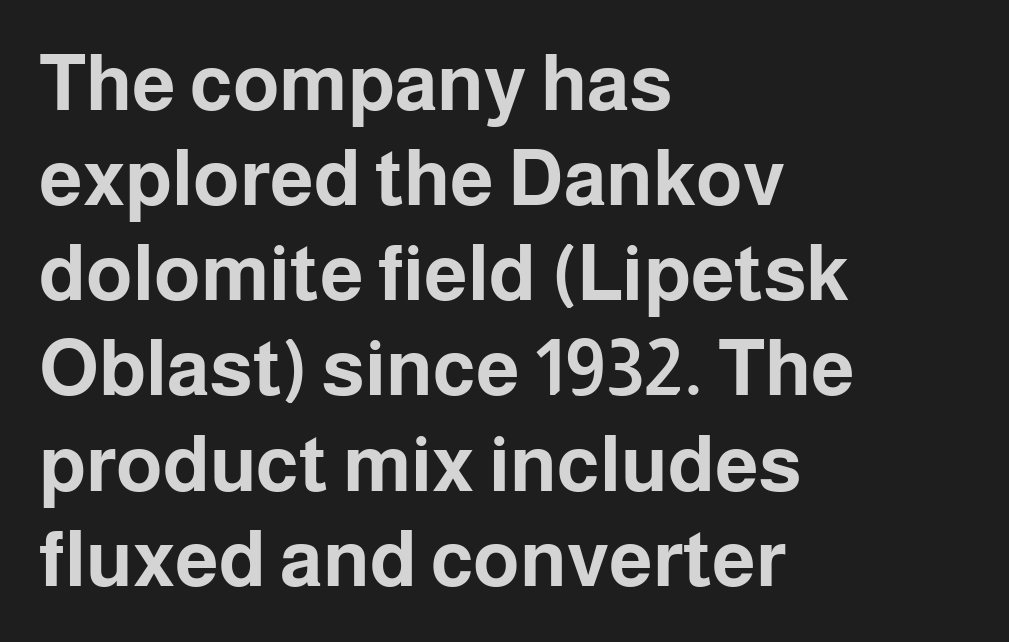
{"serif": "no", "italic": "no", "bold": "yes", "weight": "bold", "width": "normal", "stroke_contrast": "low", "x_height": "medium", "monospaced": "no", "underline": "no", "align": "left", "line_spacing_ratio": 1.22, "letter_spacing": "normal", "letter_spacing_em": 0.0, "glyph_px": 78}
